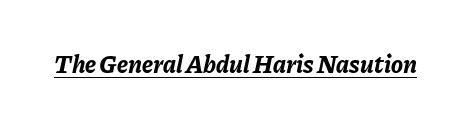
Q: Is the text bold? A: Yes.
Q: Is the text italic (slanted)? A: Yes, it leans right by about 11 degrees.
Q: Is the text underlined? A: Yes.
Q: Is the spacing between letters normal or unusually wide? A: Normal.
